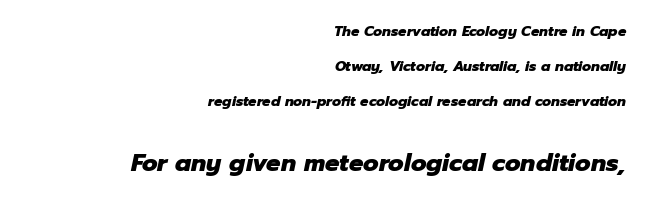
Q: Is the text bold? A: Yes.
Q: Is the text italic (slanted)? A: Yes, it leans right by about 12 degrees.
Q: Is the text underlined? A: No.
Q: How is the paragraph aligned? A: Right-aligned.
Q: Is the spacing between letters normal or unusually wide? A: Normal.
Q: Is the spacing between lines tight, normal or loose? A: Loose.
Q: Which block of text is set in a larger size, the first (top) or the second (bottom)? A: The second (bottom) one.
